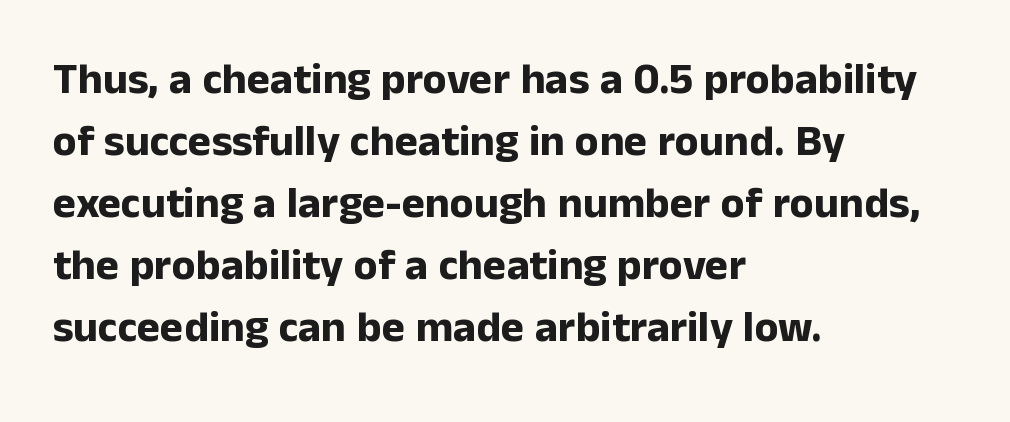
A full-strength bold gives these letters their thick strokes. The font's upright variant was chosen for this text. Type without underlining. Think of a printed novel: that variable character pitch is what you see here. The paragraph has a hard left edge and a soft right edge.
